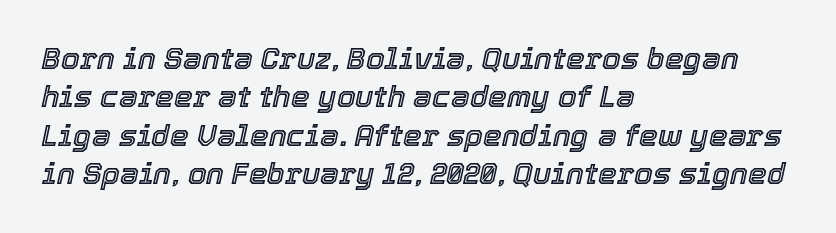
{"italic": "yes", "lean": "right", "slant_degrees": 12, "width": "normal", "x_height": "medium", "monospaced": "no", "underline": "no", "align": "left", "line_spacing": "normal", "line_spacing_ratio": 1.28, "letter_spacing": "normal", "letter_spacing_em": 0.0, "glyph_px": 30}
